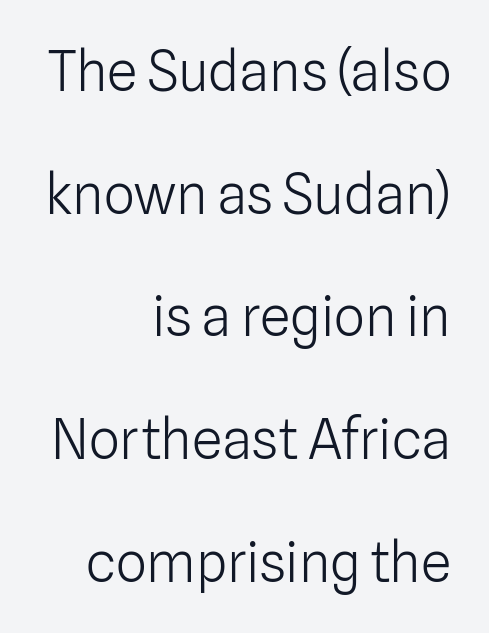
{"serif": "no", "italic": "no", "bold": "no", "weight": "light", "width": "normal", "stroke_contrast": "low", "x_height": "medium", "monospaced": "no", "underline": "no", "align": "right", "line_spacing": "loose", "line_spacing_ratio": 2.23, "letter_spacing": "normal", "letter_spacing_em": 0.0, "glyph_px": 55}
